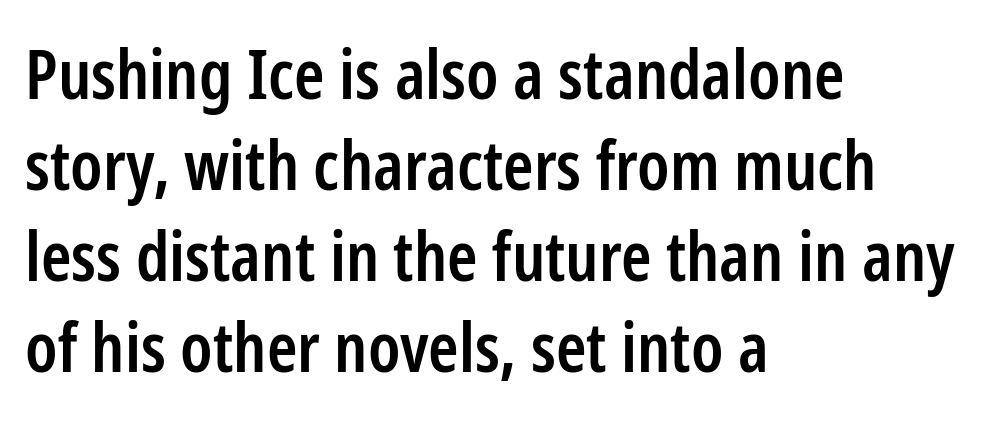
The passage shown is not underscored anywhere. Leftover space on each line is placed entirely after the last word. The font family rendered here belongs to the sans-serif group. A fair bit of extra ink — the face is semibold, not bold. When letters stand straight like this, we call the style roman or upright.
